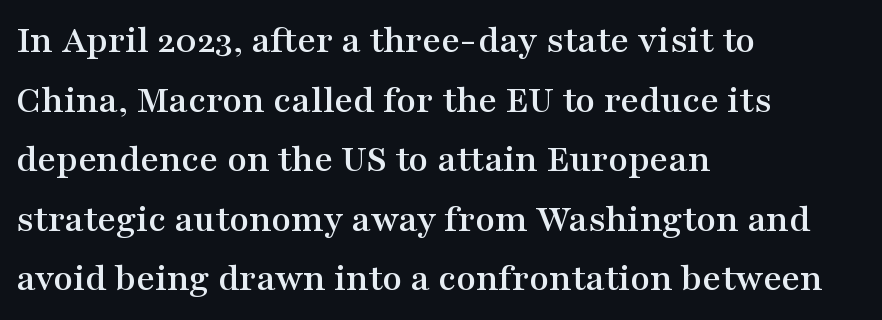
Q: Is the text italic (slanted)? A: No, it is upright.
Q: Is the typeface a serif or a sans-serif typeface? A: Serif.
Q: Is the text underlined? A: No.
Q: How is the paragraph aligned? A: Left-aligned.
Q: Is the spacing between letters normal or unusually wide? A: Normal.
Q: Is the spacing between lines tight, normal or loose? A: Normal.
Q: Width (condensed, normal, or wide)? A: Wide.
Q: Stroke contrast? A: Medium.
Q: x-height? A: Medium.
Q: Monospaced? A: No.
